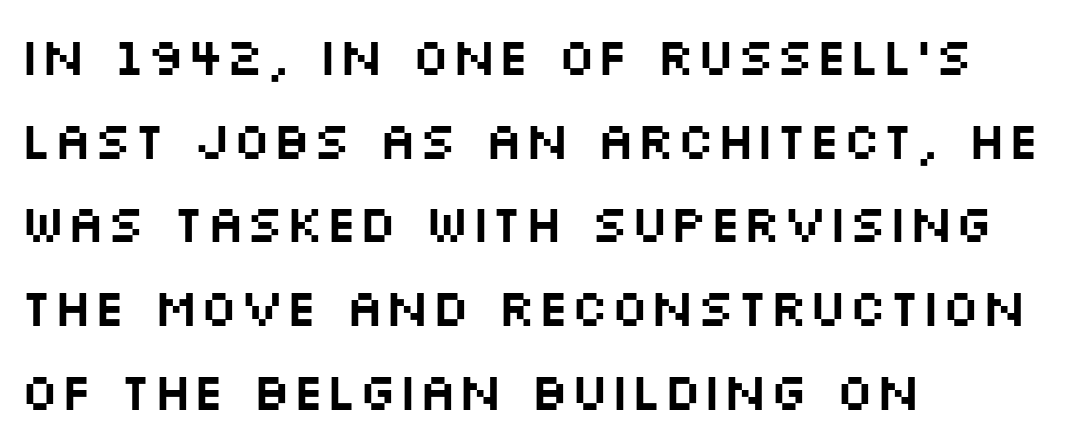
The area under the type is left untouched. The line texture is even and compact thanks to regular tracking. Posture: vertical. Nothing sits at the stroke ends, so this counts as sans-serif. In terms of leading, this rendering sits right in the middle.
